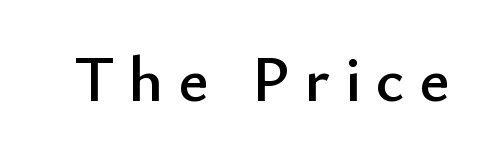
The image shows 65 px sans-serif type, upright; set unusually wide letter spacing (+0.22 em), not underlined; low stroke contrast and a small x-height.
